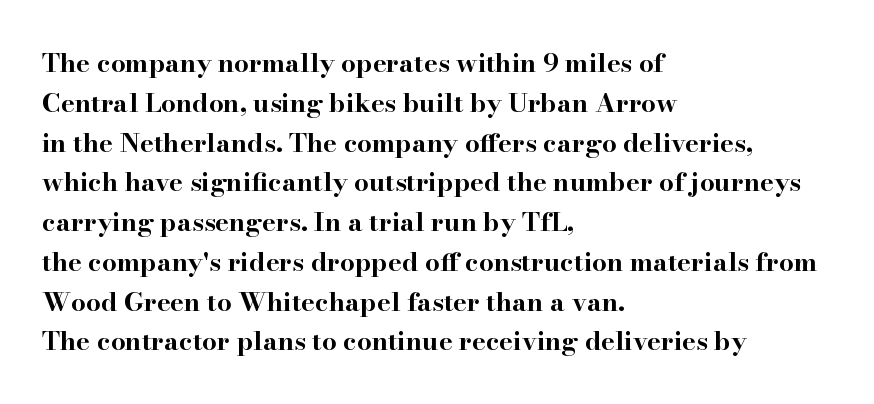
The image shows 26 px bold type, upright; set left-aligned, normal line spacing (1.53x), normal letter spacing, not underlined.
